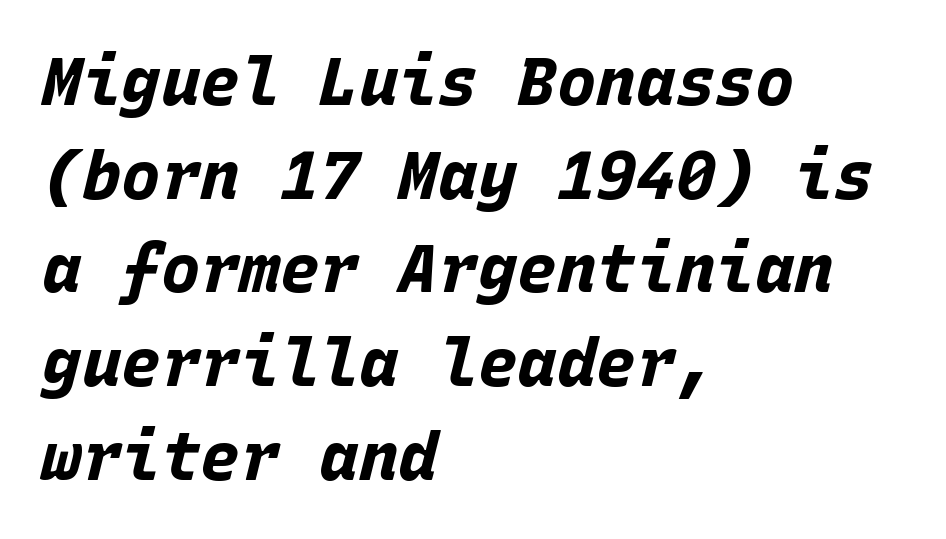
{"italic": "yes", "lean": "right", "slant_degrees": 15, "bold": "yes", "weight": "bold", "width": "normal", "stroke_contrast": "low", "x_height": "large", "monospaced": "yes", "underline": "no", "align": "left", "line_spacing": "normal", "line_spacing_ratio": 1.42, "letter_spacing": "normal", "letter_spacing_em": 0.0, "glyph_px": 66}
